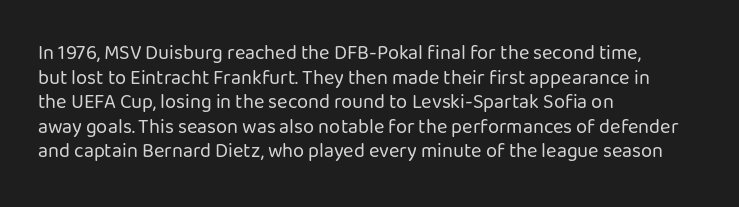
Q: Is the text bold? A: No.
Q: Is the text italic (slanted)? A: No, it is upright.
Q: Is the text underlined? A: No.
Q: How is the paragraph aligned? A: Left-aligned.
Q: Is the spacing between letters normal or unusually wide? A: Normal.
